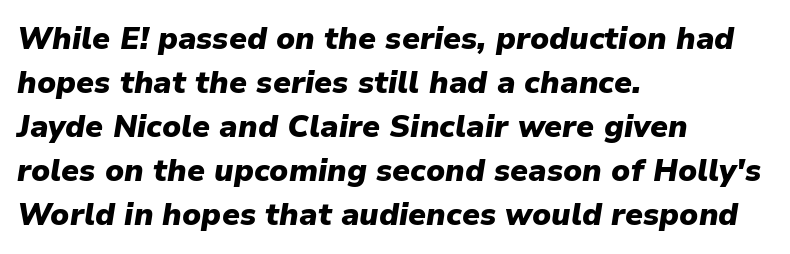
{"italic": "yes", "lean": "right", "slant_degrees": 9, "bold": "yes", "weight": "heavy", "width": "normal", "stroke_contrast": "low", "x_height": "medium", "monospaced": "no", "underline": "no", "align": "left", "line_spacing": "normal", "line_spacing_ratio": 1.42, "letter_spacing": "normal", "letter_spacing_em": 0.0, "glyph_px": 31}
